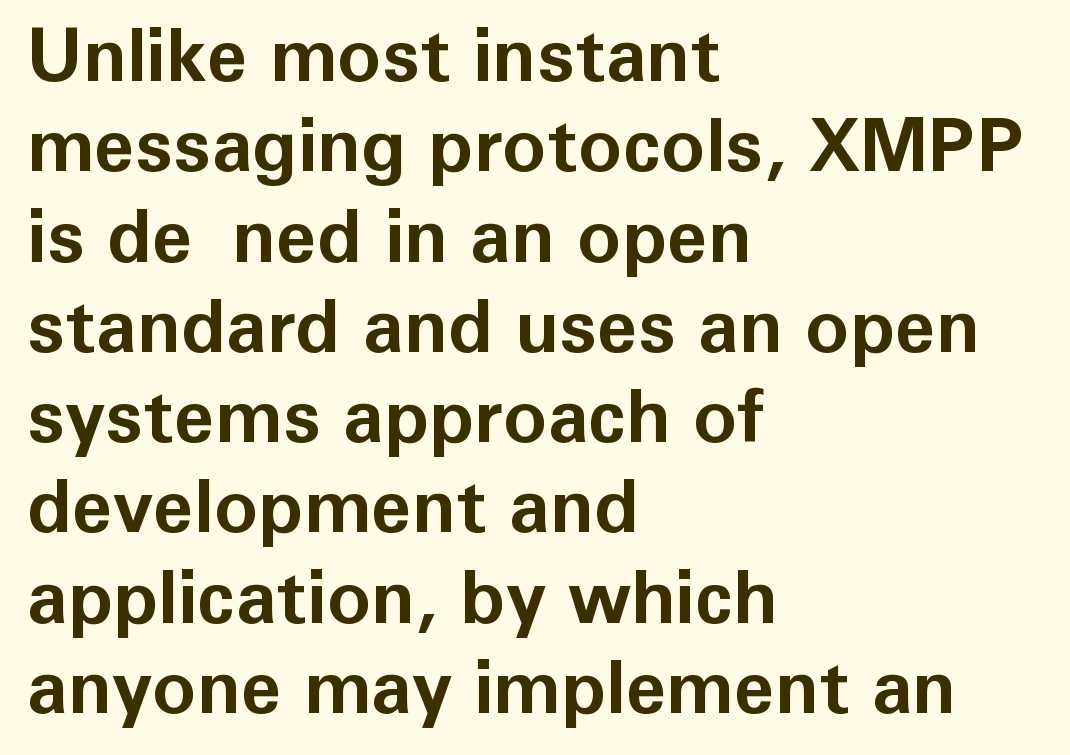
The image shows 74 px bold sans-serif type, upright; set left-aligned, line spacing 1.22x, normal letter spacing, not underlined; low stroke contrast and a medium x-height.
